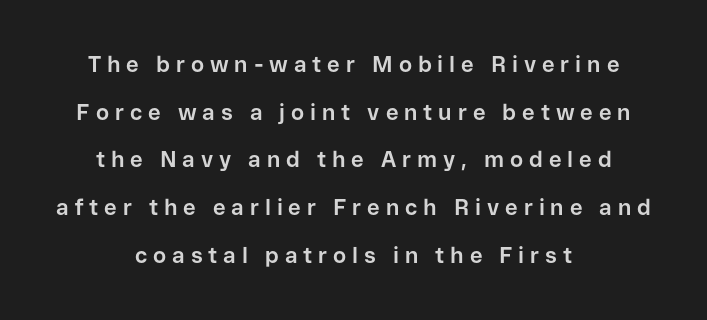
Q: Is the text bold? A: Yes.
Q: Is the text italic (slanted)? A: No, it is upright.
Q: Is the text underlined? A: No.
Q: How is the paragraph aligned? A: Centered.
Q: Is the spacing between letters normal or unusually wide? A: Unusually wide.
Q: Is the spacing between lines tight, normal or loose? A: Loose.
